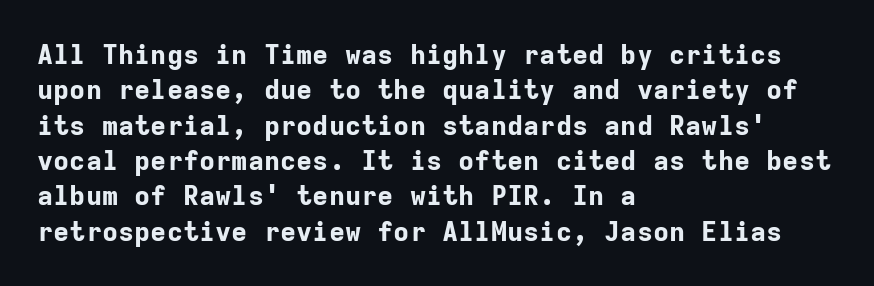
{"italic": "no", "bold": "yes", "underline": "no", "align": "left", "line_spacing": "normal", "line_spacing_ratio": 1.31, "letter_spacing": "normal", "letter_spacing_em": 0.0, "glyph_px": 27}
